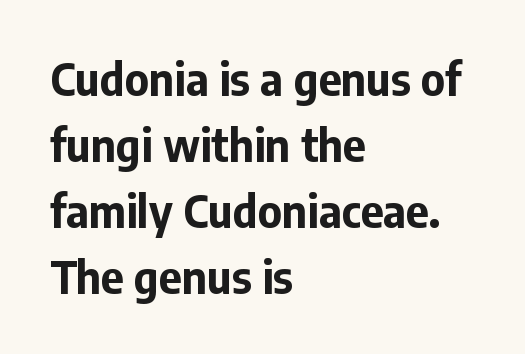
The image shows 44 px bold sans-serif type, upright; set left-aligned, normal line spacing (1.5x), normal letter spacing, not underlined; low stroke contrast and a medium x-height.
